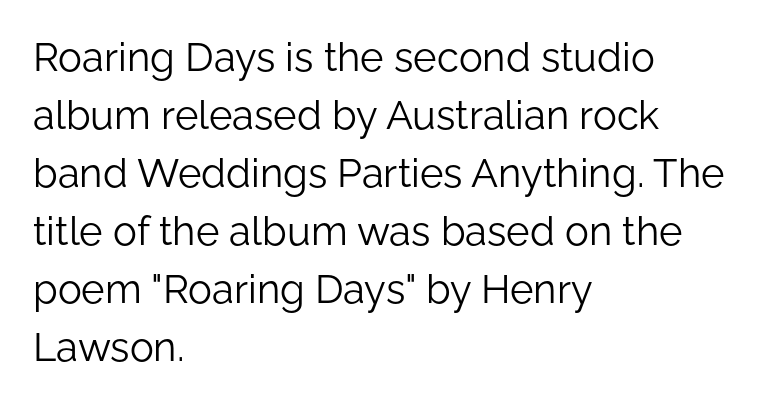
Does the lettering tilt? It doesn't — this is upright. The face used here is rendered with its standard letterfit. This rendering employs a face without finishing strokes, i.e., a sans-serif. Only glyphs here, with clear space below each row. The space between consecutive lines is moderate.
